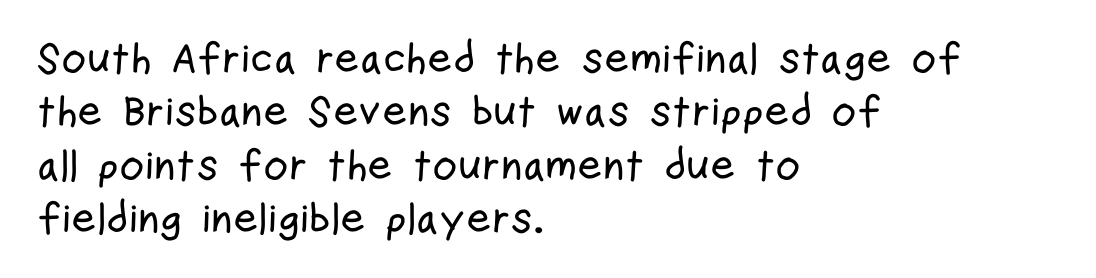
Lines of text with bare space underneath. No feet cap the strokes, marking this as sans-serif type. You could call the tracking neutral — neither tight nor loose. The compositor pushed each line to the left boundary. The letters advance in unequal steps, a hallmark of proportional type. A roman cut, with each character standing at attention.
